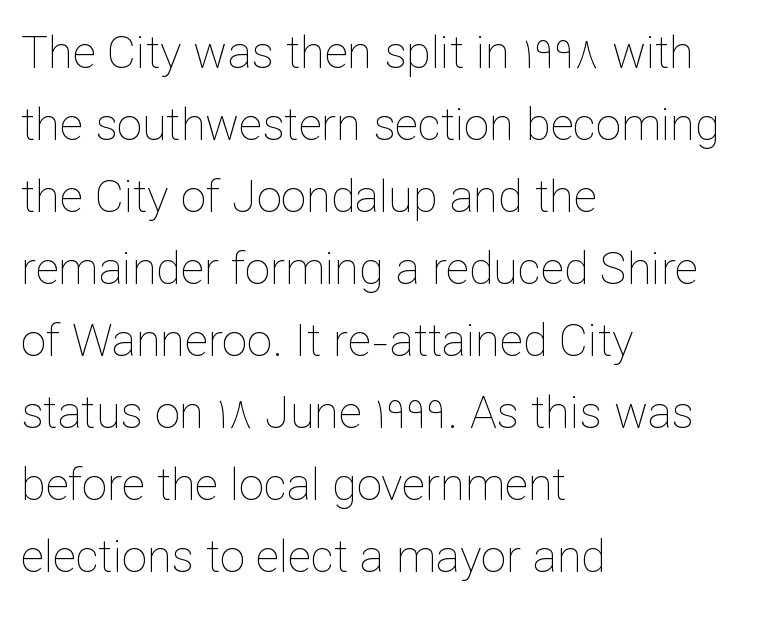
The image shows 45 px thin type, upright; set left-aligned, normal line spacing (1.6x), normal letter spacing, not underlined; low stroke contrast and a medium x-height.
